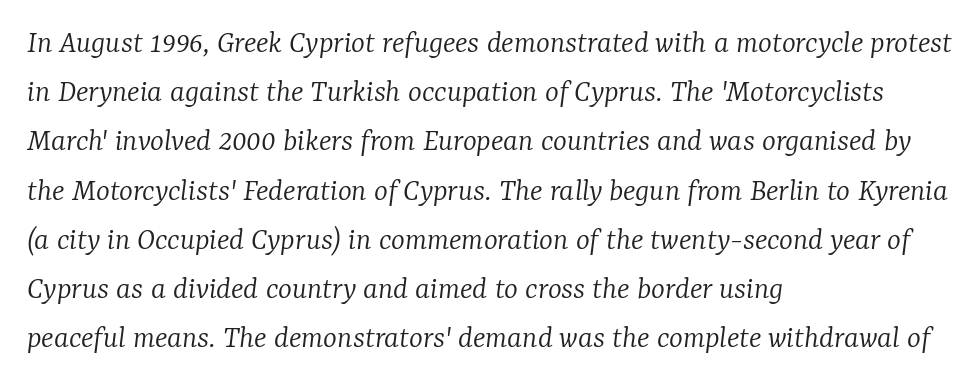
The rendering shows small feet on the letterforms — a serif design. Check under the words: just untouched page. Tracking value appears to be zero — textbook default spacing. Does the copy run flush right? No — it runs flush left. Stems and bowls with no extra thickness — not bold.
